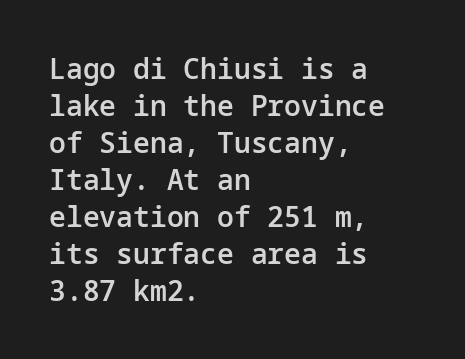
The image shows 28 px semibold sans-serif type, upright; set left-aligned, normal line spacing (1.32x), normal letter spacing, not underlined; low stroke contrast and a medium x-height.
